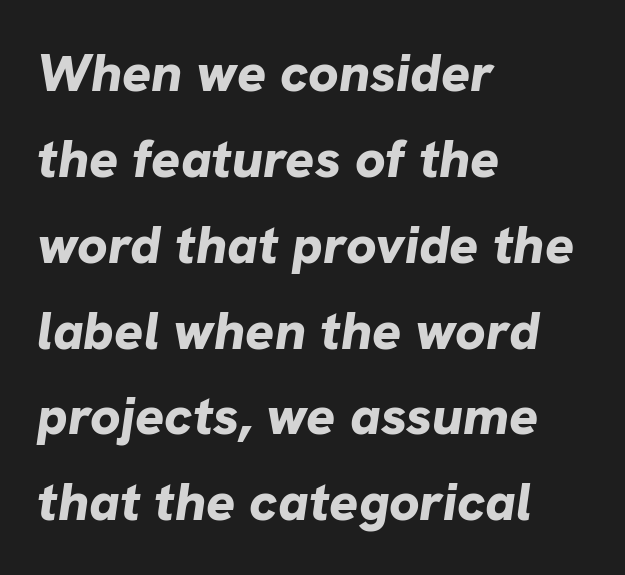
The passage shown is emphatically bold. Visually the block forms a straight wall on the left and a jagged coastline on the right. Decoration check: the copy has no underline. The lines sit at an ordinary, default distance from one another.
